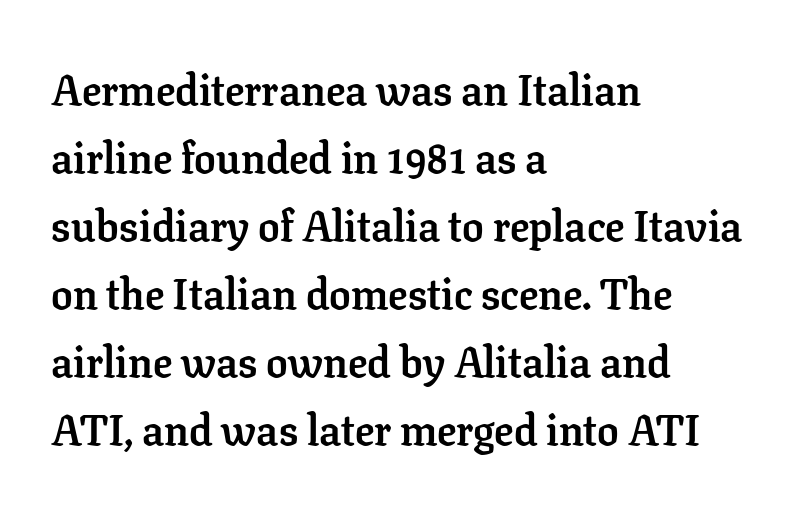
Left-aligned paragraph, ragged on the right. The glyphs are unaccompanied by any horizontal stroke below them. Are there feet on the stems? There are — it's a serif. Interline gaps are of average width in this sample.
